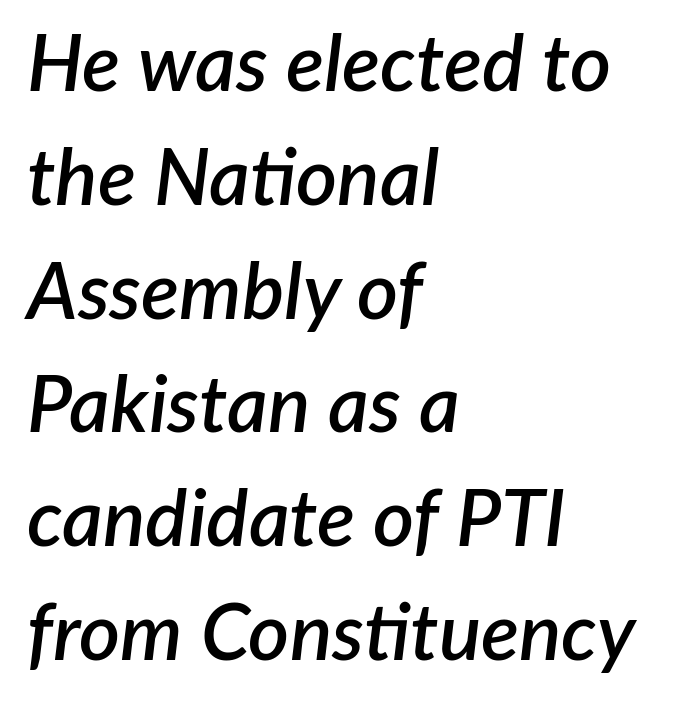
Q: Is the text bold? A: Semi-bold.
Q: Is the text italic (slanted)? A: Yes, it leans right by about 7 degrees.
Q: Is the text underlined? A: No.
Q: How is the paragraph aligned? A: Left-aligned.
Q: Is the spacing between letters normal or unusually wide? A: Normal.
Q: Is the spacing between lines tight, normal or loose? A: Normal.
Q: Width (condensed, normal, or wide)? A: Normal.
Q: Stroke contrast? A: Low.
Q: x-height? A: Medium.
Q: Monospaced? A: No.
